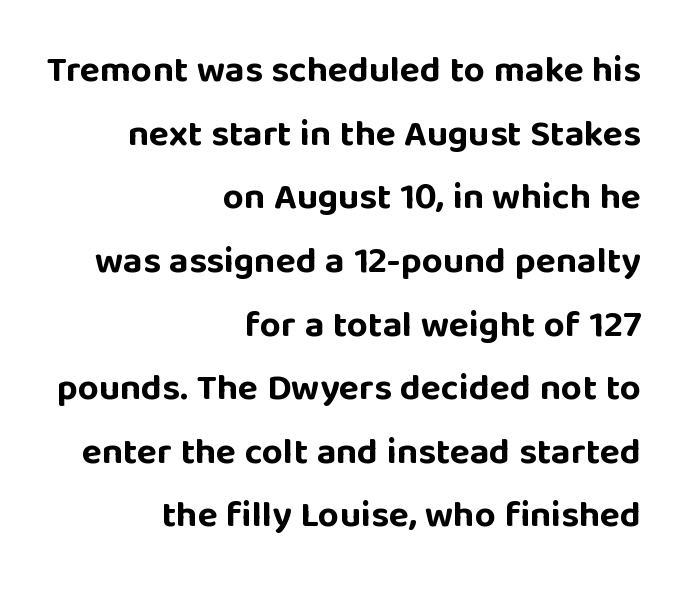
Q: Is the text bold? A: Yes.
Q: Is the text italic (slanted)? A: No, it is upright.
Q: Is the typeface a serif or a sans-serif typeface? A: Sans-serif.
Q: Is the text underlined? A: No.
Q: How is the paragraph aligned? A: Right-aligned.
Q: Is the spacing between letters normal or unusually wide? A: Normal.
Q: Width (condensed, normal, or wide)? A: Normal.
Q: Stroke contrast? A: Low.
Q: x-height? A: Large.
Q: Monospaced? A: No.
